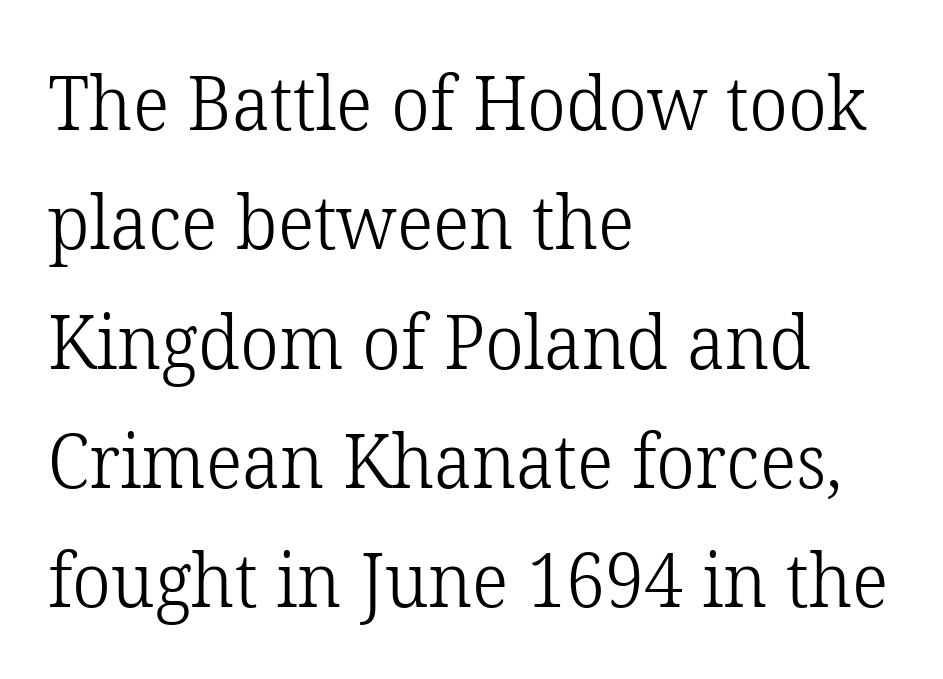
The passage shown is typed in a proportional face where columns would drift. Does the copy run flush right? No — it runs flush left. The words here are not underlined. What stands out about the letter spacing? Nothing — it is the standard amount. Rows of type keep a routine distance in the vertical direction.
